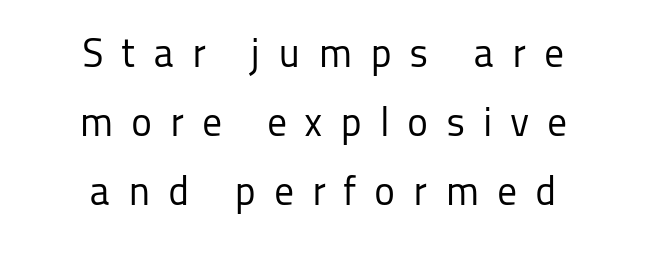
{"serif": "no", "italic": "no", "bold": "no", "weight": "regular", "width": "normal", "stroke_contrast": "low", "x_height": "medium", "monospaced": "no", "underline": "no", "align": "center", "line_spacing_ratio": 1.73, "letter_spacing": "wide", "letter_spacing_em": 0.44, "glyph_px": 40}
